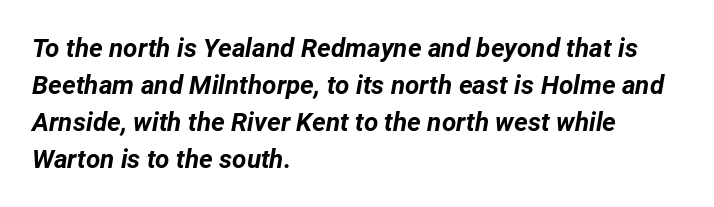
{"italic": "yes", "lean": "right", "slant_degrees": 12, "bold": "yes", "underline": "no", "align": "left", "line_spacing": "normal", "line_spacing_ratio": 1.42, "letter_spacing": "normal", "letter_spacing_em": 0.0, "glyph_px": 26}
